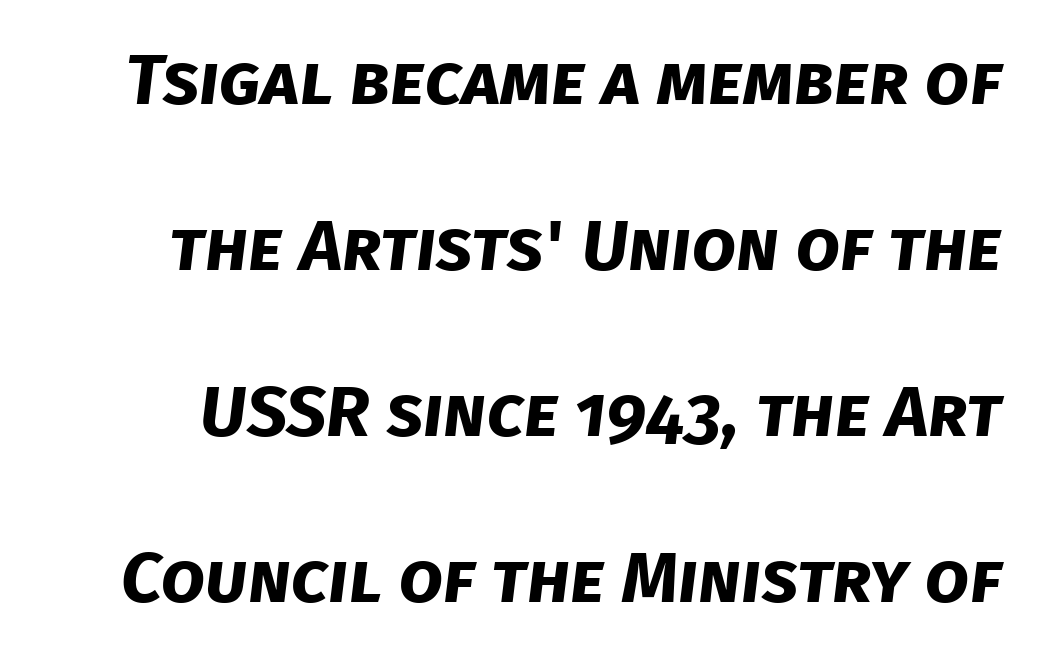
Q: Is the text bold? A: Yes.
Q: Is the typeface a serif or a sans-serif typeface? A: Sans-serif.
Q: Is the text underlined? A: No.
Q: Is the spacing between letters normal or unusually wide? A: Normal.
Q: Is the spacing between lines tight, normal or loose? A: Loose.
Q: Width (condensed, normal, or wide)? A: Normal.
Q: Stroke contrast? A: Low.
Q: x-height? A: Large.
Q: Monospaced? A: No.
